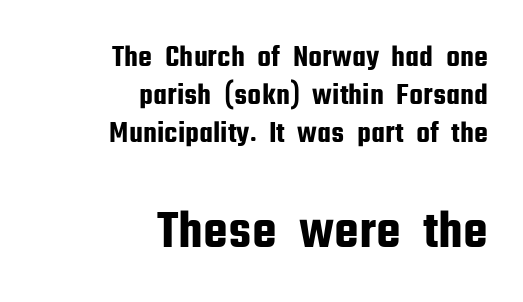
{"serif": "no", "italic": "no", "width": "condensed", "stroke_contrast": "low", "x_height": "medium", "monospaced": "no", "underline": "no", "align": "right", "line_spacing_ratio": 1.22, "letter_spacing": "normal", "letter_spacing_em": 0.0, "larger_block": "second", "size_ratio": 1.77, "glyph_px": 55}
